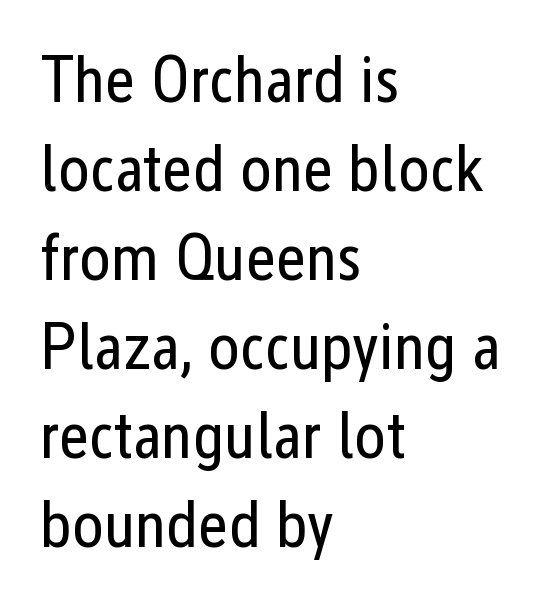
Q: Is the text bold? A: No.
Q: Is the text italic (slanted)? A: No, it is upright.
Q: Is the typeface a serif or a sans-serif typeface? A: Sans-serif.
Q: Is the text underlined? A: No.
Q: How is the paragraph aligned? A: Left-aligned.
Q: Is the spacing between letters normal or unusually wide? A: Normal.
Q: Is the spacing between lines tight, normal or loose? A: Normal.
Q: Width (condensed, normal, or wide)? A: Condensed.
Q: Stroke contrast? A: Low.
Q: x-height? A: Medium.
Q: Monospaced? A: No.
